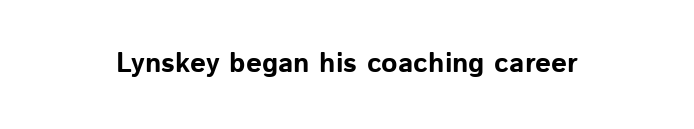
Q: Is the text bold? A: Yes.
Q: Is the text italic (slanted)? A: No, it is upright.
Q: Is the typeface a serif or a sans-serif typeface? A: Sans-serif.
Q: Is the text underlined? A: No.
Q: Is the spacing between letters normal or unusually wide? A: Normal.
Q: Width (condensed, normal, or wide)? A: Normal.
Q: Stroke contrast? A: Low.
Q: x-height? A: Medium.
Q: Monospaced? A: No.
